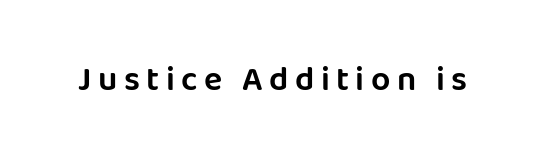
Each row of text sits above clean, open space. These lines are rendered in a variable-pitch font. This is the regular roman posture of the typeface. To sum up the face: it is a sans, with no serifs.
